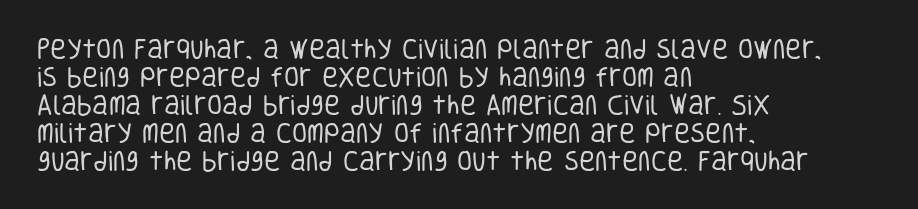
{"italic": "no", "bold": "no", "underline": "no", "align": "left", "line_spacing": "normal", "line_spacing_ratio": 1.27, "letter_spacing": "normal", "letter_spacing_em": 0.0, "glyph_px": 22}
